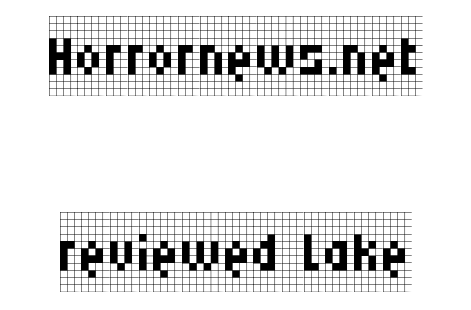
{"serif": "yes", "italic": "no", "bold": "no", "weight": "regular", "width": "condensed", "stroke_contrast": "low", "x_height": "large", "monospaced": "no", "underline": "no", "line_spacing": "loose", "line_spacing_ratio": 2.48, "letter_spacing": "normal", "letter_spacing_em": 0.0, "glyph_px": 79}
